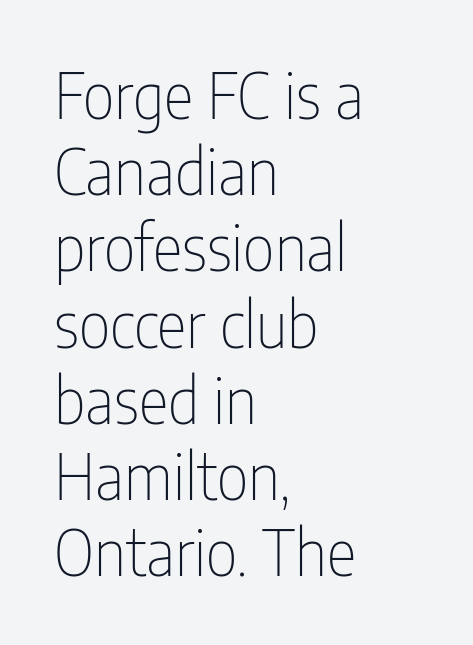
The image shows 63 px thin, condensed sans-serif type, upright; set left-aligned, line spacing 1.21x, normal letter spacing, not underlined; low stroke contrast and a medium x-height.
